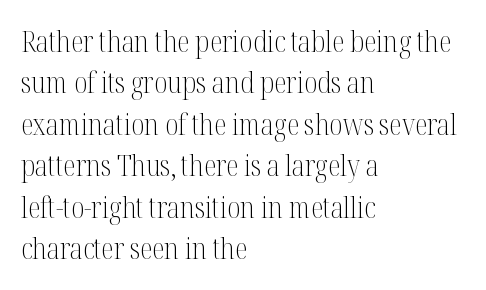
The image shows 29 px light, condensed serif type, upright; set left-aligned, normal line spacing (1.43x), normal letter spacing, not underlined; medium stroke contrast and a medium x-height.
